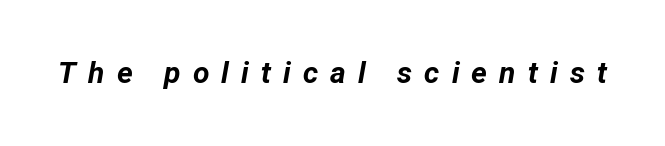
{"italic": "yes", "lean": "right", "slant_degrees": 12, "bold": "yes", "weight": "bold", "width": "normal", "stroke_contrast": "low", "x_height": "medium", "monospaced": "no", "underline": "no", "letter_spacing": "wide", "letter_spacing_em": 0.4, "glyph_px": 30}
